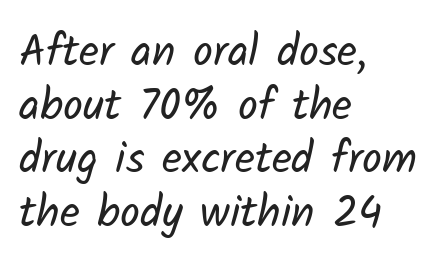
The image shows 44 px regular-weight sans-serif type; set left-aligned, line spacing 1.22x, normal letter spacing, not underlined; low stroke contrast and a medium x-height.
